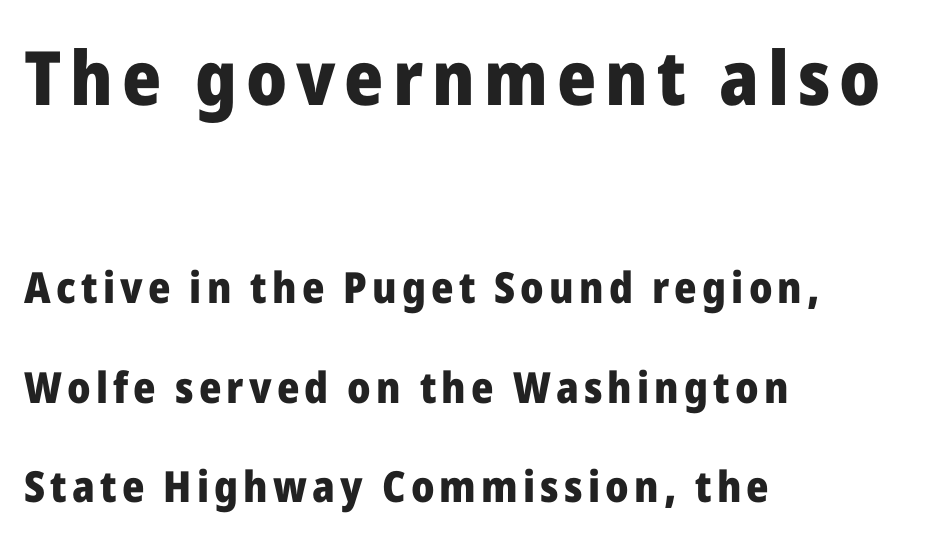
{"serif": "no", "italic": "no", "bold": "yes", "weight": "heavy", "width": "normal", "stroke_contrast": "low", "x_height": "medium", "monospaced": "no", "underline": "no", "align": "left", "line_spacing": "loose", "line_spacing_ratio": 2.31, "larger_block": "first", "size_ratio": 1.74, "glyph_px": 75}
